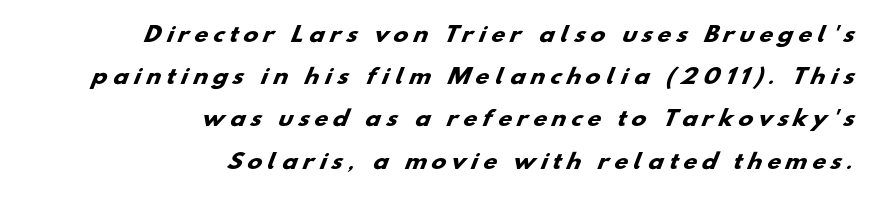
{"bold": "yes", "underline": "no", "align": "right", "line_spacing": "loose", "line_spacing_ratio": 2.11, "letter_spacing": "wide", "letter_spacing_em": 0.29, "glyph_px": 20}
